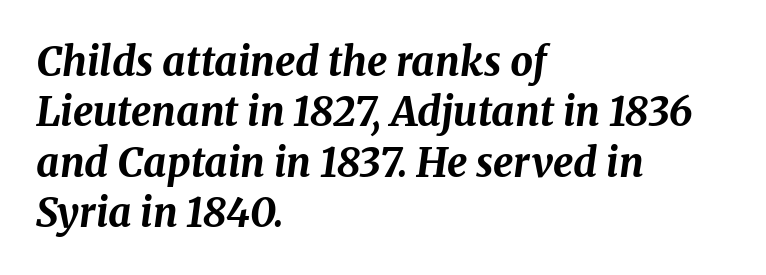
Does the leading feel generous? No, just average. Has an underline been added? It has not. Short note: letters normally spaced. The face used here has a pronounced slope to its letters.
